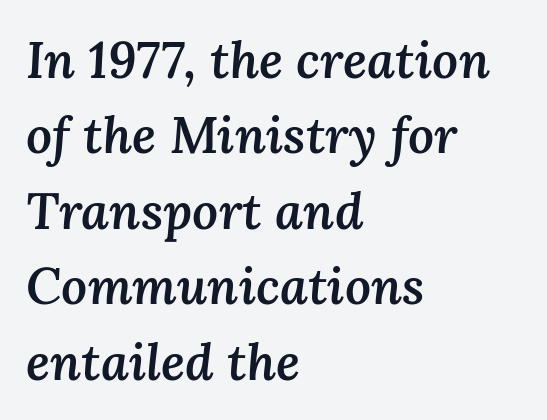
Q: Is the text bold? A: Semi-bold.
Q: Is the text italic (slanted)? A: Yes, it leans right by about 3 degrees.
Q: Is the text underlined? A: No.
Q: How is the paragraph aligned? A: Left-aligned.
Q: Is the spacing between letters normal or unusually wide? A: Normal.
Q: Is the spacing between lines tight, normal or loose? A: Normal.
Q: Width (condensed, normal, or wide)? A: Normal.
Q: Stroke contrast? A: Medium.
Q: x-height? A: Medium.
Q: Monospaced? A: No.
